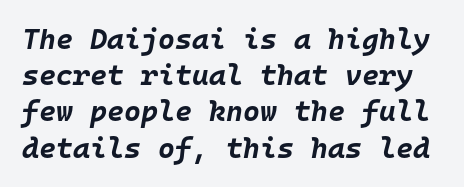
The image shows 29 px bold type, italic (leaning right), monospaced; set normal line spacing (1.25x), normal letter spacing, not underlined; low stroke contrast and a large x-height.
